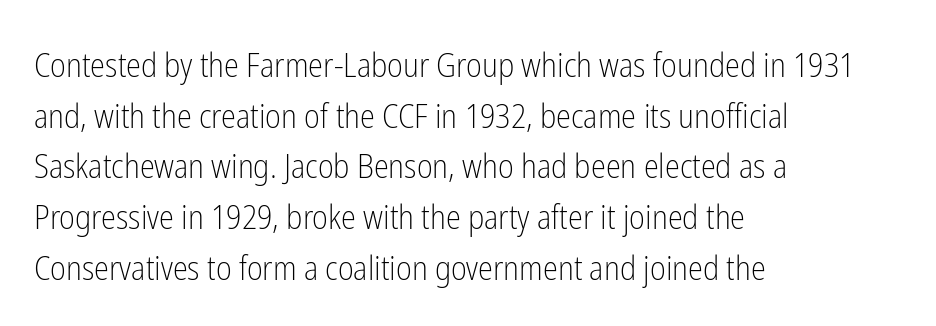
{"serif": "no", "italic": "no", "bold": "no", "weight": "light", "width": "condensed", "stroke_contrast": "low", "x_height": "medium", "monospaced": "no", "underline": "no", "align": "left", "line_spacing": "normal", "line_spacing_ratio": 1.49, "letter_spacing": "normal", "letter_spacing_em": 0.0, "glyph_px": 34}
